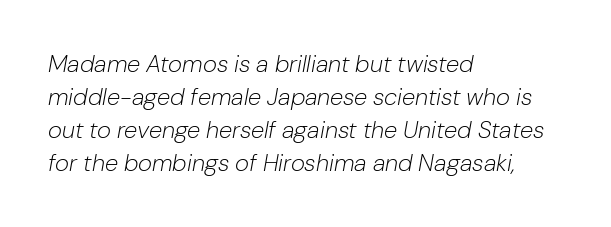
{"italic": "yes", "lean": "right", "slant_degrees": 10, "bold": "no", "underline": "no", "align": "left", "line_spacing": "normal", "line_spacing_ratio": 1.37, "letter_spacing": "normal", "letter_spacing_em": 0.0, "glyph_px": 24}
